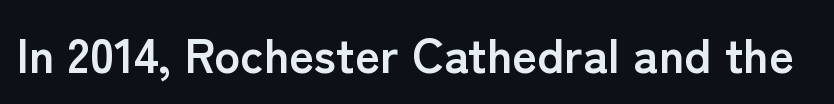
Q: Is the text bold? A: Yes.
Q: Is the text italic (slanted)? A: No, it is upright.
Q: Is the typeface a serif or a sans-serif typeface? A: Sans-serif.
Q: Is the text underlined? A: No.
Q: Is the spacing between letters normal or unusually wide? A: Normal.
Q: Width (condensed, normal, or wide)? A: Normal.
Q: Stroke contrast? A: Low.
Q: x-height? A: Medium.
Q: Monospaced? A: No.
